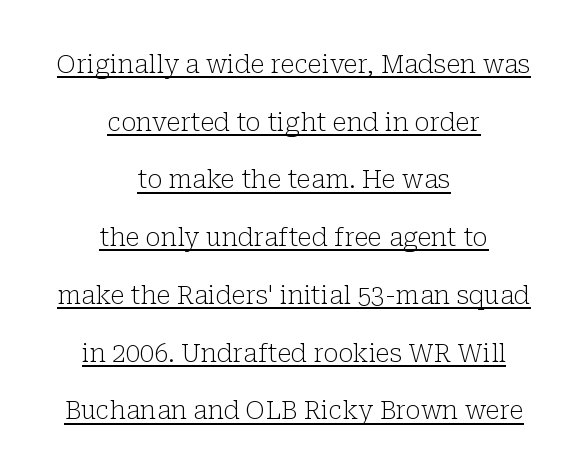
{"italic": "no", "bold": "no", "underline": "yes", "align": "center", "line_spacing": "loose", "line_spacing_ratio": 2.31, "letter_spacing": "normal", "letter_spacing_em": 0.0, "glyph_px": 25}
